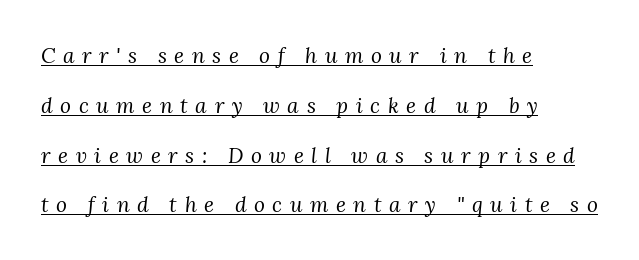
This rendering widens character spacing well past its baseline value. Descenders here cross a horizontal rule under the line. The rag falls on the right side of this text block. Regarding leading, the lines here are spaced well apart. It's the slanting kind of type. Is the stroke heavy? The answer is a plain regular-or-lighter.
